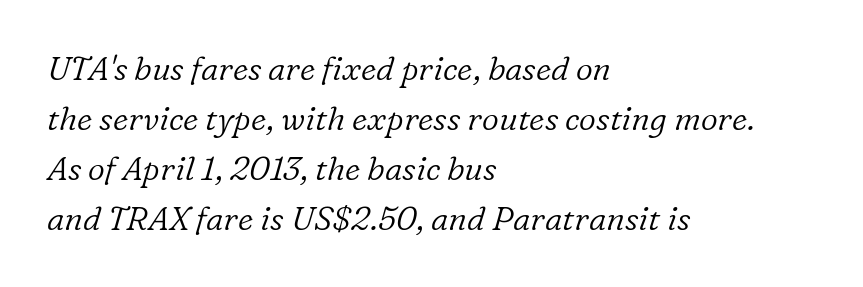
{"serif": "yes", "italic": "yes", "lean": "right", "slant_degrees": 16, "bold": "no", "weight": "light", "width": "normal", "stroke_contrast": "low", "x_height": "medium", "monospaced": "no", "underline": "no", "align": "left", "line_spacing": "normal", "line_spacing_ratio": 1.52, "letter_spacing": "normal", "letter_spacing_em": 0.0, "glyph_px": 33}
